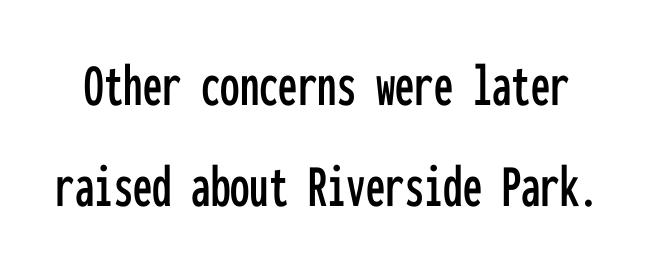
{"serif": "no", "italic": "no", "width": "condensed", "stroke_contrast": "low", "x_height": "medium", "monospaced": "yes", "underline": "no", "line_spacing": "normal", "line_spacing_ratio": 1.63, "letter_spacing": "normal", "letter_spacing_em": 0.0, "glyph_px": 62}
